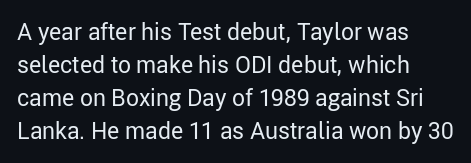
Q: Is the text bold? A: No.
Q: Is the text italic (slanted)? A: No, it is upright.
Q: Is the text underlined? A: No.
Q: How is the paragraph aligned? A: Left-aligned.
Q: Is the spacing between letters normal or unusually wide? A: Normal.
Q: Is the spacing between lines tight, normal or loose? A: Normal.
